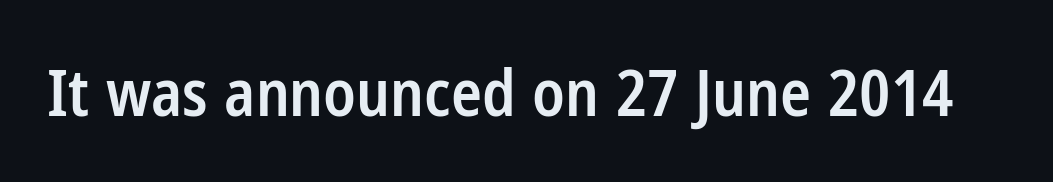
The image shows 64 px semibold, condensed sans-serif type, upright; set normal letter spacing, not underlined; low stroke contrast and a medium x-height.
